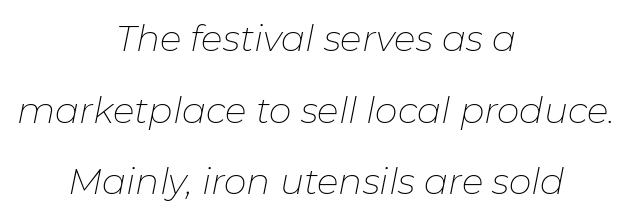
{"italic": "yes", "lean": "right", "slant_degrees": 11, "bold": "no", "weight": "thin", "width": "normal", "stroke_contrast": "low", "x_height": "medium", "monospaced": "no", "underline": "no", "align": "center", "line_spacing": "loose", "line_spacing_ratio": 1.99, "letter_spacing": "normal", "letter_spacing_em": 0.0, "glyph_px": 36}
